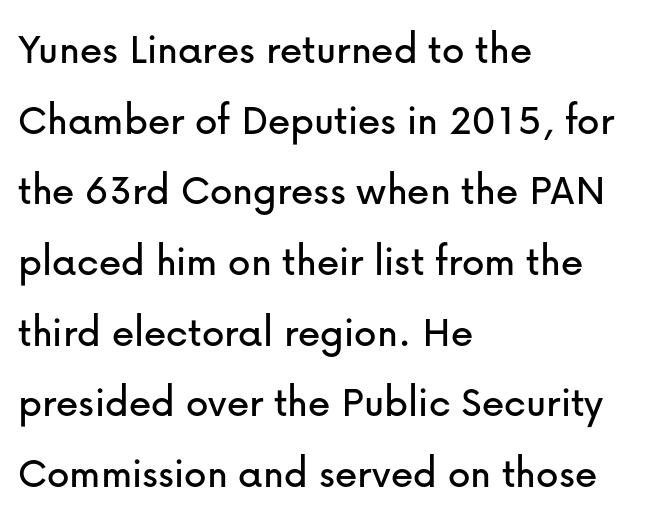
Q: Is the text italic (slanted)? A: No, it is upright.
Q: Is the typeface a serif or a sans-serif typeface? A: Sans-serif.
Q: Is the text underlined? A: No.
Q: How is the paragraph aligned? A: Left-aligned.
Q: Is the spacing between letters normal or unusually wide? A: Normal.
Q: Is the spacing between lines tight, normal or loose? A: Normal.
Q: Width (condensed, normal, or wide)? A: Normal.
Q: Stroke contrast? A: Low.
Q: x-height? A: Medium.
Q: Monospaced? A: No.
